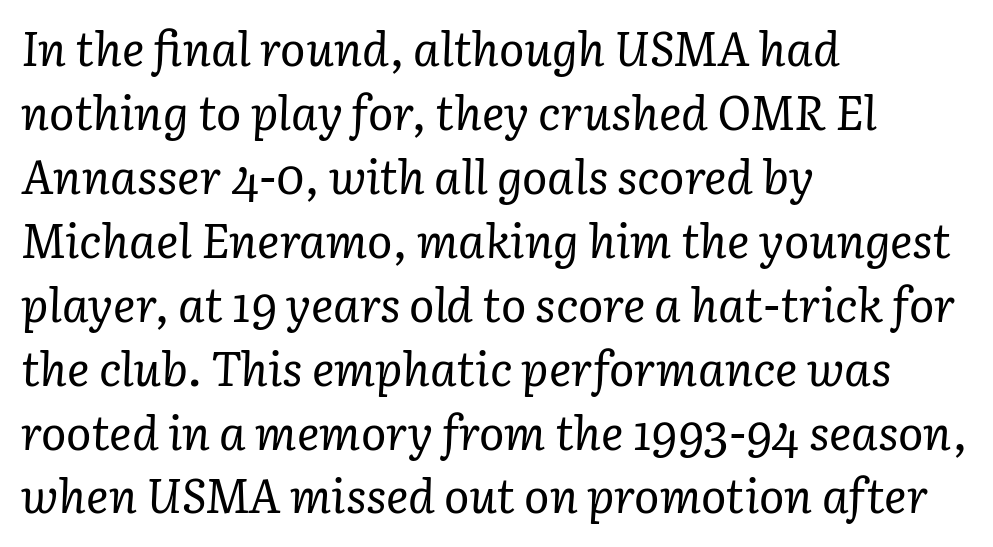
Q: Is the text bold? A: No.
Q: Is the text italic (slanted)? A: Yes, it leans right by about 3 degrees.
Q: Is the typeface a serif or a sans-serif typeface? A: Serif.
Q: Is the text underlined? A: No.
Q: How is the paragraph aligned? A: Left-aligned.
Q: Is the spacing between letters normal or unusually wide? A: Normal.
Q: Is the spacing between lines tight, normal or loose? A: Normal.
Q: Width (condensed, normal, or wide)? A: Normal.
Q: Stroke contrast? A: Low.
Q: x-height? A: Medium.
Q: Monospaced? A: No.
